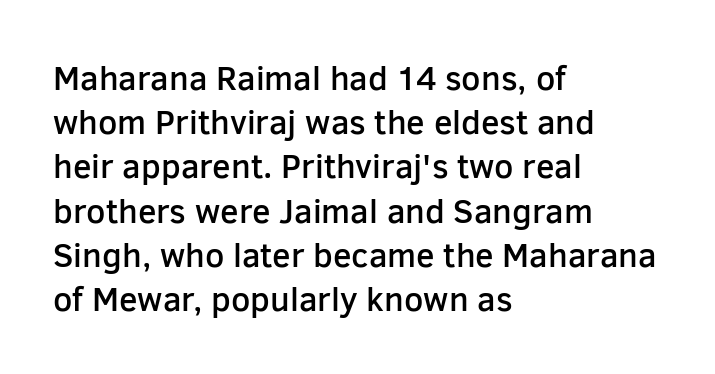
These lines are rendered in a variable-pitch font. If you drew a ruler down the left edge, every line would touch it. Glyph-to-glyph distance matches everyday printed text. Do the letters lean? They stand straight. Each new line begins a customary step beneath the previous one. Words float on clear page, feet unadorned.
